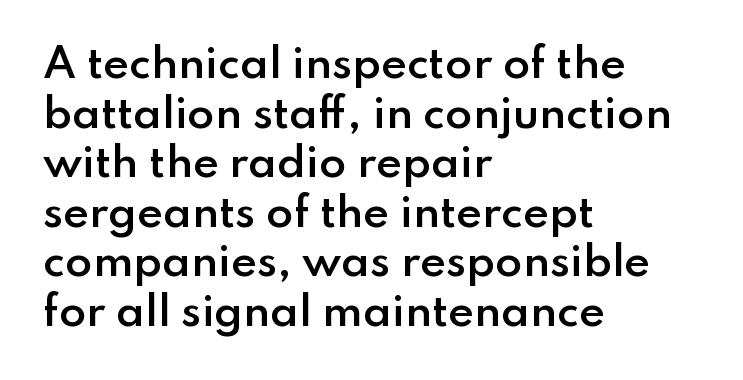
Q: Is the text bold? A: Semi-bold.
Q: Is the text italic (slanted)? A: No, it is upright.
Q: Is the typeface a serif or a sans-serif typeface? A: Sans-serif.
Q: Is the text underlined? A: No.
Q: How is the paragraph aligned? A: Left-aligned.
Q: Is the spacing between letters normal or unusually wide? A: Normal.
Q: Width (condensed, normal, or wide)? A: Normal.
Q: Stroke contrast? A: Low.
Q: x-height? A: Small.
Q: Monospaced? A: No.
